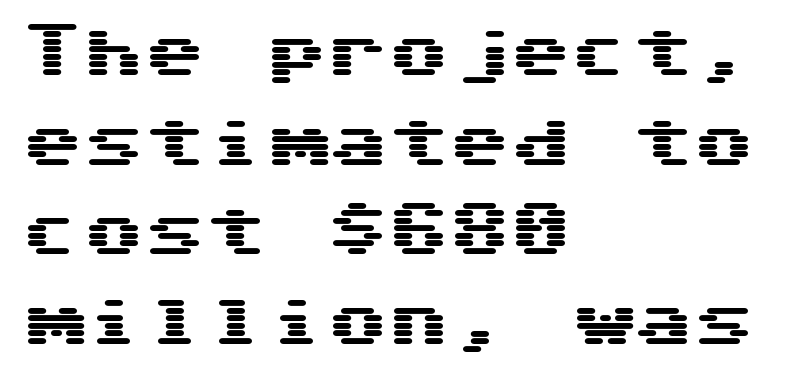
The block of text has a typical density, with ordinary space between rows. Does extra space separate the letters? No, they use regular spacing. Posture: vertical. The space beneath each line is pristine and unruled. Casual observation: everything's shoved over to the left. A sans-serif font was chosen for this passage.
